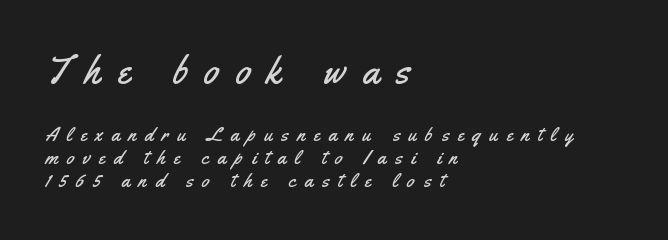
The image shows 39 px condensed sans-serif type; set left-aligned, tight line spacing (1.15x), unusually wide letter spacing (+0.44 em), not underlined; the first (top) block is 1.95x larger; medium stroke contrast and a small x-height.
